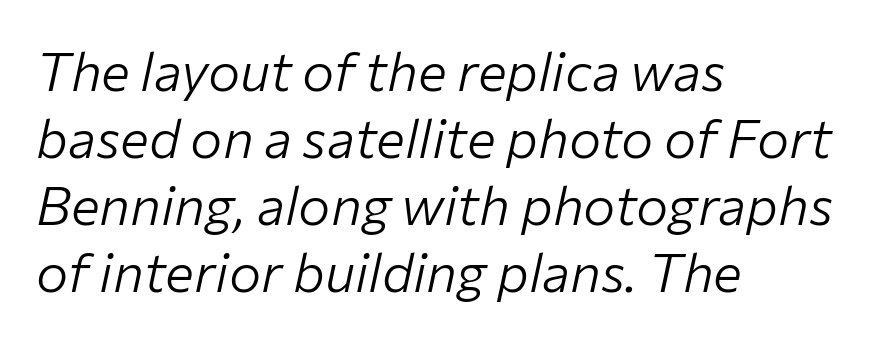
{"italic": "yes", "lean": "right", "slant_degrees": 12, "bold": "no", "weight": "light", "width": "normal", "stroke_contrast": "low", "x_height": "medium", "monospaced": "no", "underline": "no", "align": "left", "line_spacing_ratio": 1.24, "letter_spacing": "normal", "letter_spacing_em": 0.0, "glyph_px": 54}
